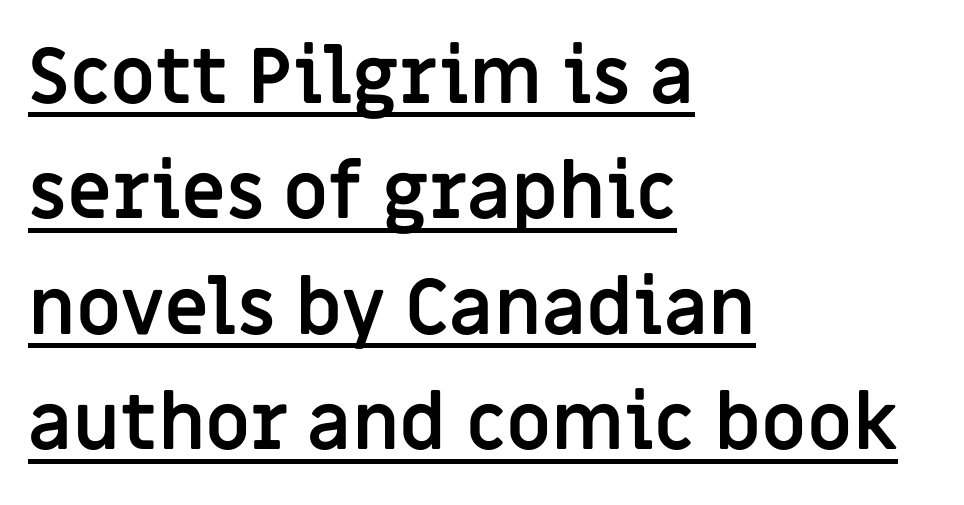
Q: Is the text bold? A: Yes.
Q: Is the text italic (slanted)? A: No, it is upright.
Q: Is the typeface a serif or a sans-serif typeface? A: Sans-serif.
Q: Is the text underlined? A: Yes.
Q: How is the paragraph aligned? A: Left-aligned.
Q: Is the spacing between letters normal or unusually wide? A: Normal.
Q: Is the spacing between lines tight, normal or loose? A: Normal.
Q: Width (condensed, normal, or wide)? A: Normal.
Q: Stroke contrast? A: Low.
Q: x-height? A: Large.
Q: Monospaced? A: No.
